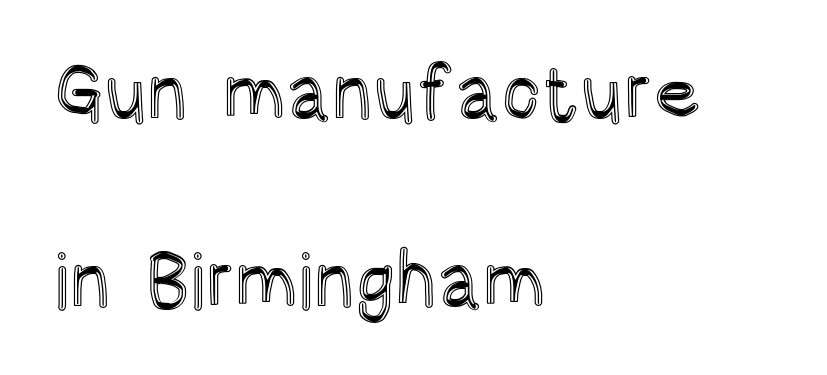
The ragged edge is on the right, which tells us the setting is flush left. The space directly below the letters is spotless. Posture: vertical. This sample uses plain, unmodified letter spacing.
